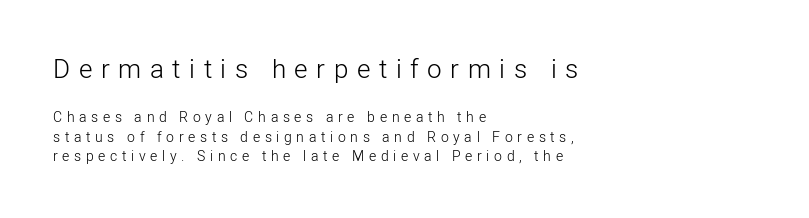
Q: Is the text bold? A: No.
Q: Is the text italic (slanted)? A: No, it is upright.
Q: Is the text underlined? A: No.
Q: How is the paragraph aligned? A: Left-aligned.
Q: Is the spacing between letters normal or unusually wide? A: Unusually wide.
Q: Is the spacing between lines tight, normal or loose? A: Normal.
Q: Which block of text is set in a larger size, the first (top) or the second (bottom)? A: The first (top) one.
